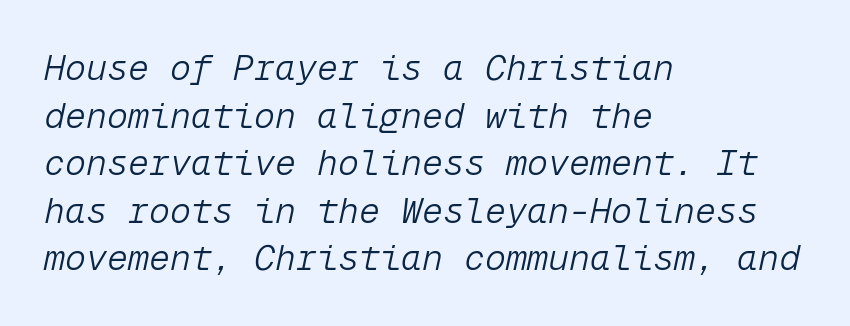
The face used here has a pronounced slope to its letters. Looks like terminal output: every glyph gets an equal slot. Does extra space separate the letters? No, they use regular spacing. Reading down the block, your eye returns to a fixed left position each line.
